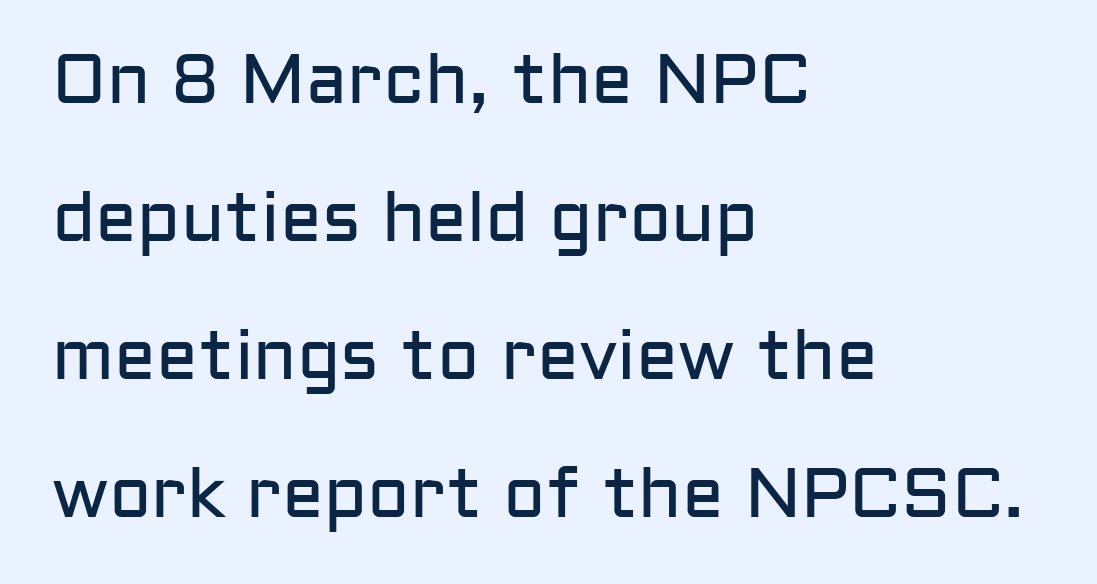
Q: Is the text bold? A: No.
Q: Is the text italic (slanted)? A: No, it is upright.
Q: Is the typeface a serif or a sans-serif typeface? A: Sans-serif.
Q: Is the text underlined? A: No.
Q: How is the paragraph aligned? A: Left-aligned.
Q: Is the spacing between letters normal or unusually wide? A: Normal.
Q: Is the spacing between lines tight, normal or loose? A: Loose.
Q: Width (condensed, normal, or wide)? A: Normal.
Q: Stroke contrast? A: Low.
Q: x-height? A: Medium.
Q: Monospaced? A: No.
